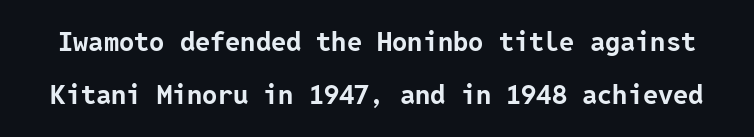
Is the type bold? Yes — the strokes are clearly thick and heavy. A great deal of white space separates one row of letters from the next. The rendering keeps characters at their native spacing. Rule under the text: the space is simply empty.
